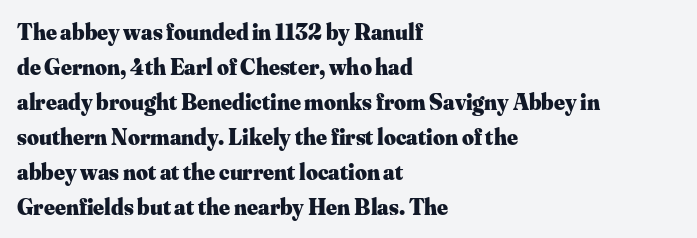
{"italic": "no", "bold": "yes", "underline": "no", "align": "left", "line_spacing": "normal", "line_spacing_ratio": 1.52, "letter_spacing": "normal", "letter_spacing_em": 0.0, "glyph_px": 23}
